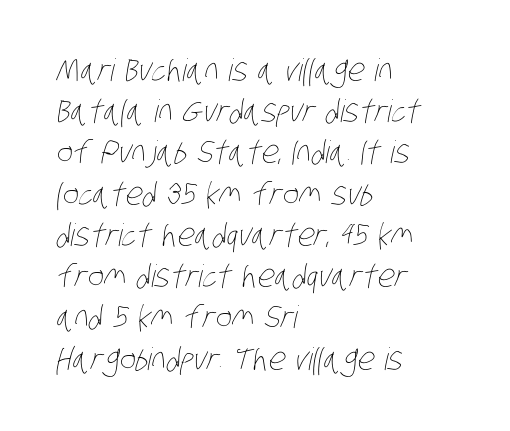
Q: Is the text bold? A: No.
Q: Is the text underlined? A: No.
Q: How is the paragraph aligned? A: Left-aligned.
Q: Is the spacing between letters normal or unusually wide? A: Normal.
Q: Is the spacing between lines tight, normal or loose? A: Normal.
Q: Width (condensed, normal, or wide)? A: Condensed.
Q: Stroke contrast? A: Low.
Q: x-height? A: Large.
Q: Monospaced? A: No.
